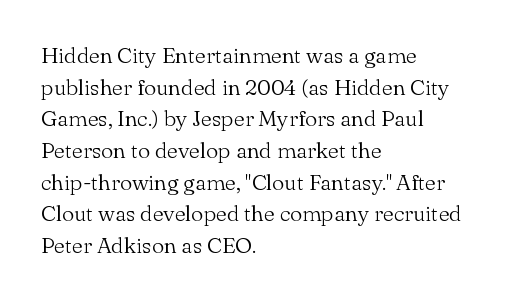
Ordinary non-slanted type is in use. Whoever set this chose a conventional vertical rhythm. Nothing unusual about the tracking: characters are spaced as the font intends. Every row of glyphs begins at an identical x-position on the left.
